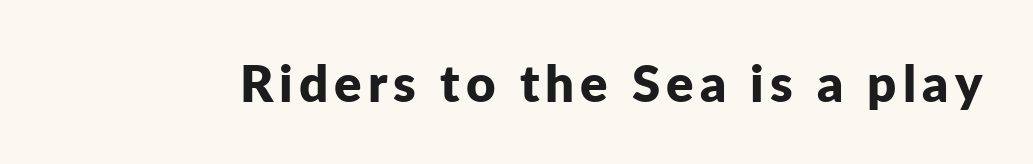
The image shows 51 px bold sans-serif type, upright; set not underlined; low stroke contrast and a medium x-height.
